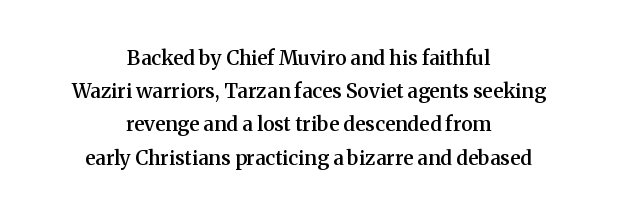
{"italic": "no", "bold": "semi", "underline": "no", "align": "center", "line_spacing": "normal", "line_spacing_ratio": 1.66, "letter_spacing": "normal", "letter_spacing_em": 0.0, "glyph_px": 20}
